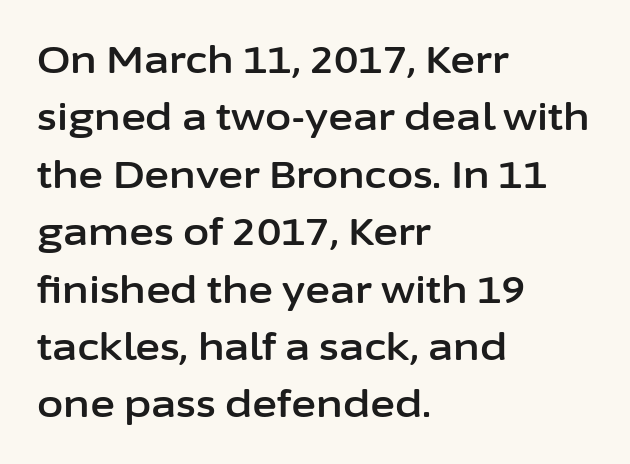
The designer went with a sans here, leaving each stem footless. If you drew a line through each stem, it would be perfectly vertical. Does extra space separate the letters? No, they use regular spacing. Leftover space on each line is placed entirely after the last word. The block of text has a typical density, with ordinary space between rows.
